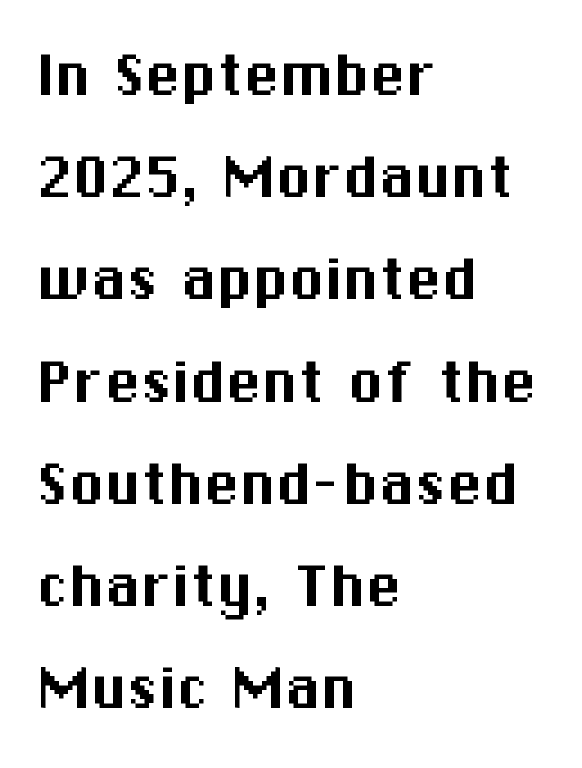
A typesetter would call this proportional, since set widths differ per character. Nobody drew a line under any word here. Do the letters lean? They stand straight. One-word summary of the alignment: left. The font family rendered here belongs to the sans-serif group. You could call the tracking neutral — neither tight nor loose.
